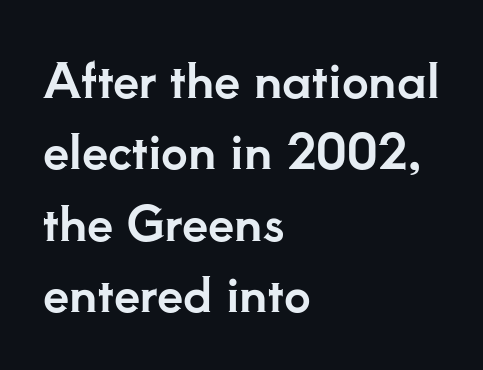
Q: Is the text italic (slanted)? A: No, it is upright.
Q: Is the typeface a serif or a sans-serif typeface? A: Serif.
Q: Is the text underlined? A: No.
Q: How is the paragraph aligned? A: Left-aligned.
Q: Is the spacing between letters normal or unusually wide? A: Normal.
Q: Is the spacing between lines tight, normal or loose? A: Normal.
Q: Width (condensed, normal, or wide)? A: Normal.
Q: Stroke contrast? A: Low.
Q: x-height? A: Small.
Q: Monospaced? A: No.
